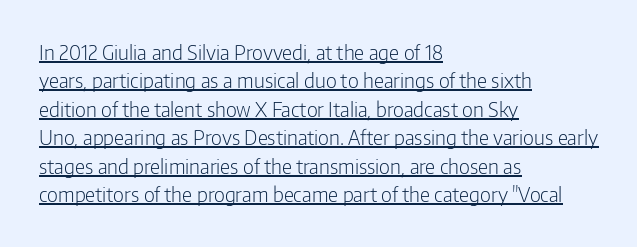
Q: Is the text bold? A: No.
Q: Is the text italic (slanted)? A: No, it is upright.
Q: Is the text underlined? A: Yes.
Q: How is the paragraph aligned? A: Left-aligned.
Q: Is the spacing between letters normal or unusually wide? A: Normal.
Q: Is the spacing between lines tight, normal or loose? A: Normal.
